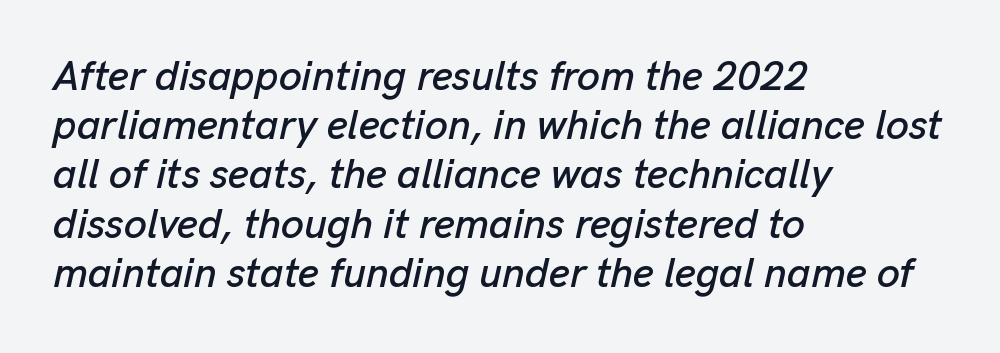
{"italic": "yes", "lean": "right", "slant_degrees": 13, "width": "normal", "stroke_contrast": "low", "x_height": "medium", "monospaced": "no", "underline": "no", "align": "left", "line_spacing_ratio": 1.2, "letter_spacing": "normal", "letter_spacing_em": 0.0, "glyph_px": 41}
